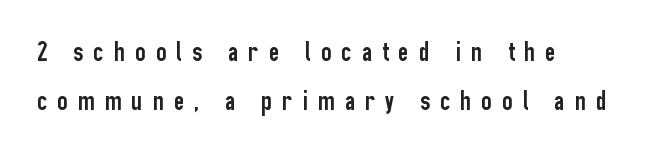
Proportional: the letters do not fall into vertical columns. The passage shown has open, widely tracked lettering throughout. Any mark beneath the type? The region is blank. The font's upright variant was chosen for this text. This rendering uses left alignment, leaving the right contour irregular. This sample uses a sans-serif face.
